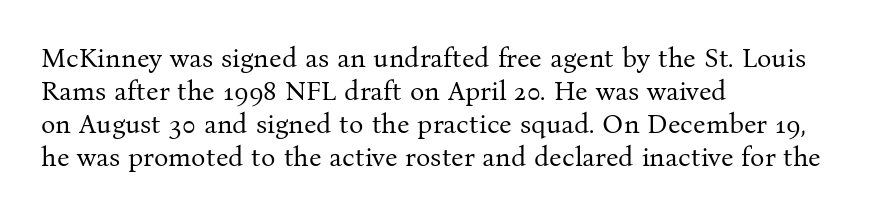
The image shows 27 px text type, upright; set left-aligned, line spacing 1.22x, normal letter spacing, not underlined.
